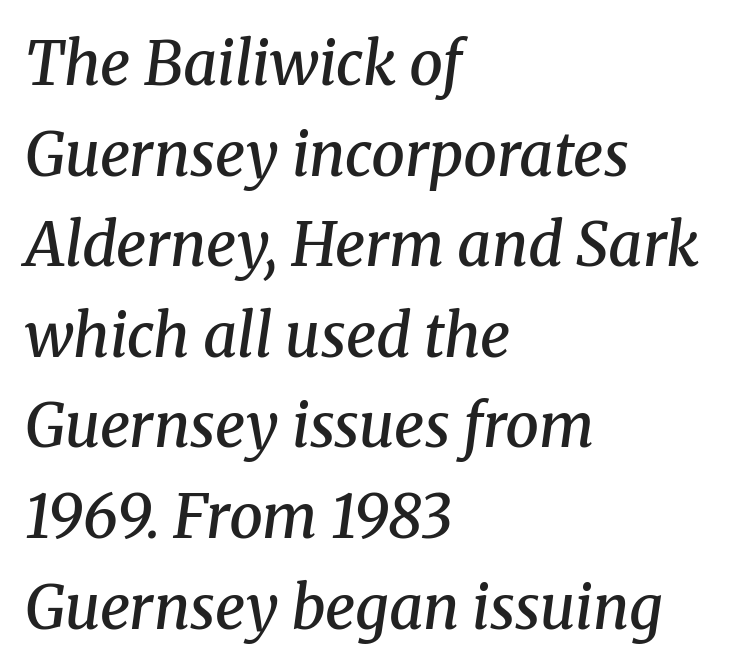
{"serif": "yes", "italic": "yes", "lean": "right", "slant_degrees": 8, "bold": "semi", "weight": "semibold", "width": "normal", "stroke_contrast": "medium", "x_height": "medium", "monospaced": "no", "underline": "no", "align": "left", "line_spacing": "normal", "line_spacing_ratio": 1.51, "letter_spacing": "normal", "letter_spacing_em": 0.0, "glyph_px": 60}
